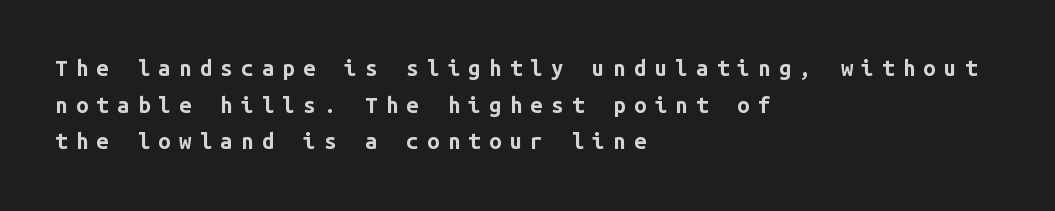
One-word summary of the alignment: left. The rows are spaced the way most documents space them. Strong, thick strokes mark this as bold type. Between one letter and the next there's a generous, obvious gap. The baseline area is clear.
